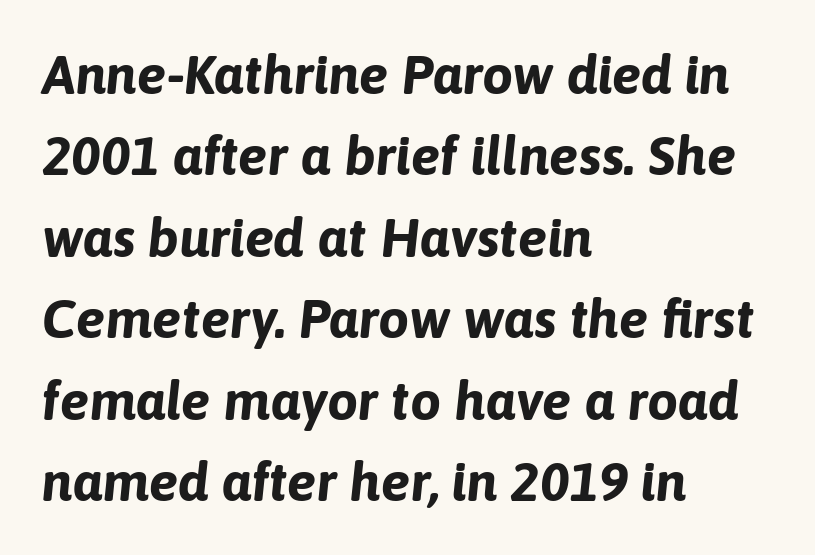
The image shows 55 px bold type, italic (leaning right); set left-aligned, normal line spacing (1.48x), normal letter spacing, not underlined; low stroke contrast and a medium x-height.
